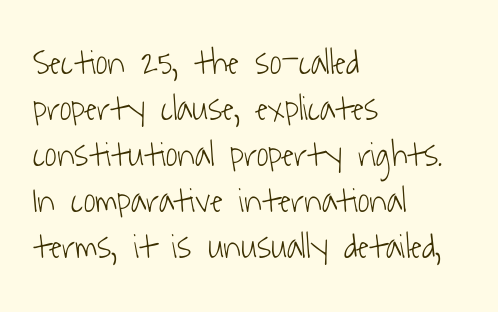
The image shows 36 px light, condensed sans-serif type; set left-aligned, normal line spacing (1.28x), normal letter spacing, not underlined; low stroke contrast and a medium x-height.
